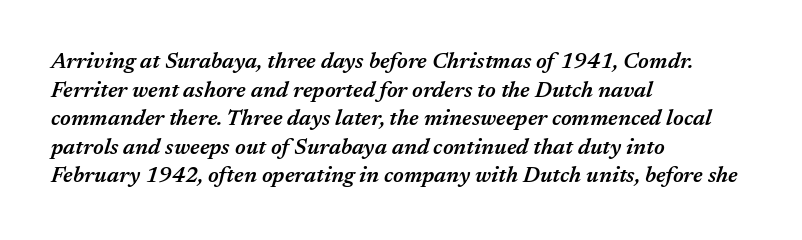
{"italic": "yes", "lean": "right", "slant_degrees": 17, "bold": "semi", "underline": "no", "align": "left", "line_spacing": "normal", "line_spacing_ratio": 1.3, "letter_spacing": "normal", "letter_spacing_em": 0.0, "glyph_px": 22}
